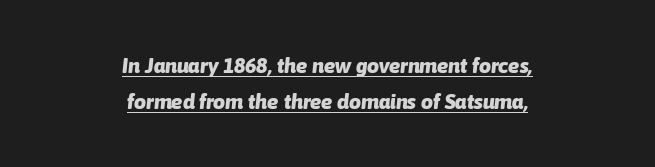
The image shows 21 px bold type, italic (leaning right); set centered, line spacing 1.71x, normal letter spacing, underlined.
